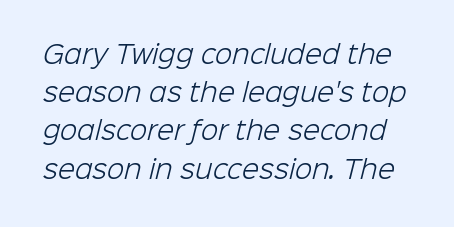
{"bold": "no", "underline": "no", "line_spacing": "normal", "line_spacing_ratio": 1.53, "letter_spacing": "normal", "letter_spacing_em": 0.0, "glyph_px": 25}
